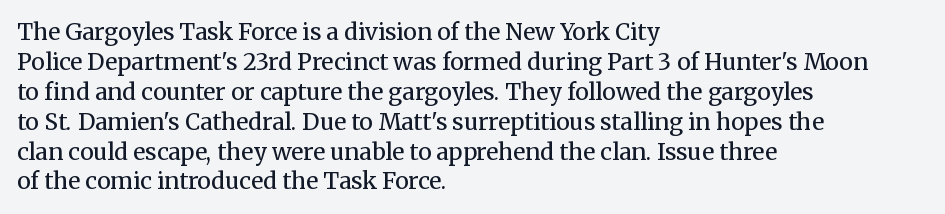
The image shows 23 px text type, upright; set left-aligned, normal line spacing (1.3x), normal letter spacing, not underlined.
